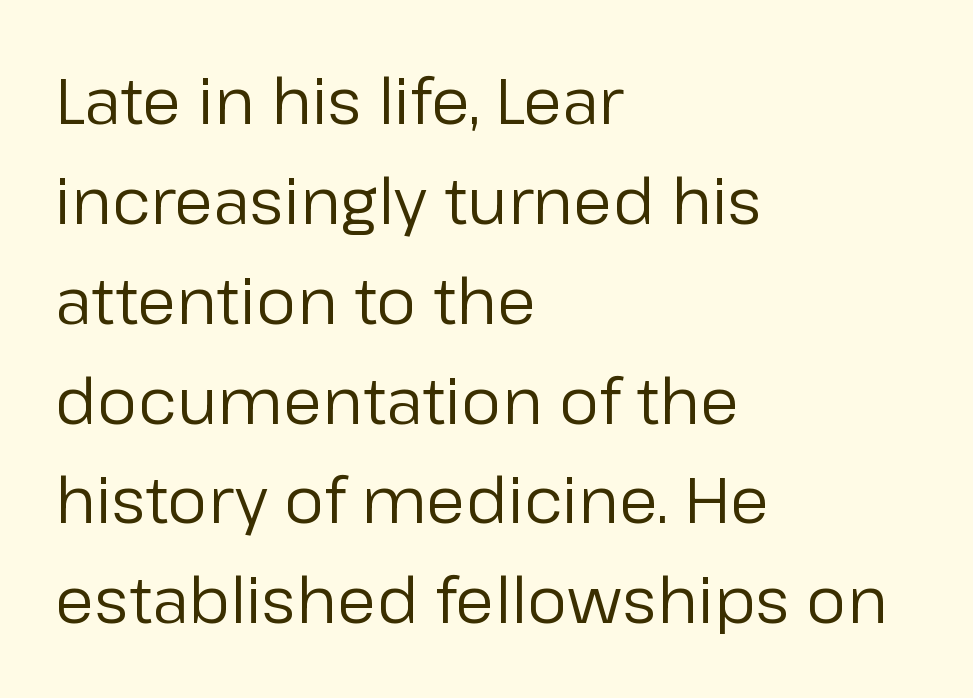
{"serif": "no", "italic": "no", "bold": "no", "weight": "regular", "width": "normal", "stroke_contrast": "low", "x_height": "medium", "monospaced": "no", "underline": "no", "align": "left", "line_spacing": "normal", "line_spacing_ratio": 1.56, "letter_spacing": "normal", "letter_spacing_em": 0.0, "glyph_px": 64}
